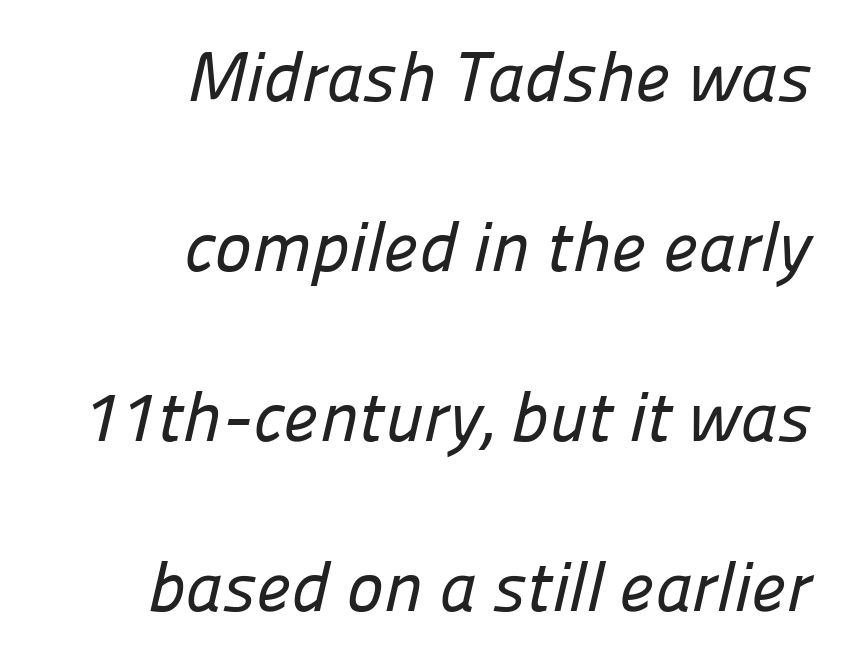
Q: Is the typeface a serif or a sans-serif typeface? A: Sans-serif.
Q: Is the text underlined? A: No.
Q: How is the paragraph aligned? A: Right-aligned.
Q: Is the spacing between letters normal or unusually wide? A: Normal.
Q: Is the spacing between lines tight, normal or loose? A: Loose.
Q: Width (condensed, normal, or wide)? A: Normal.
Q: Stroke contrast? A: Low.
Q: x-height? A: Medium.
Q: Monospaced? A: No.
